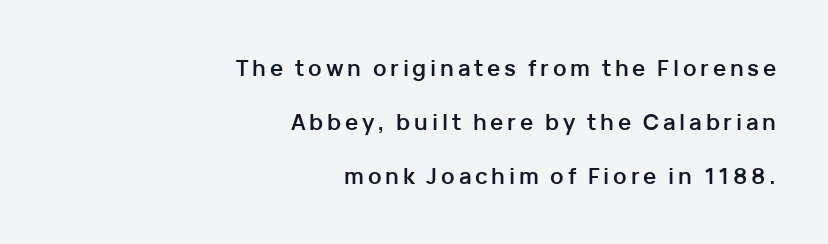
Q: Is the text bold? A: Yes.
Q: Is the text italic (slanted)? A: No, it is upright.
Q: Is the text underlined? A: No.
Q: How is the paragraph aligned? A: Right-aligned.
Q: Is the spacing between lines tight, normal or loose? A: Loose.
